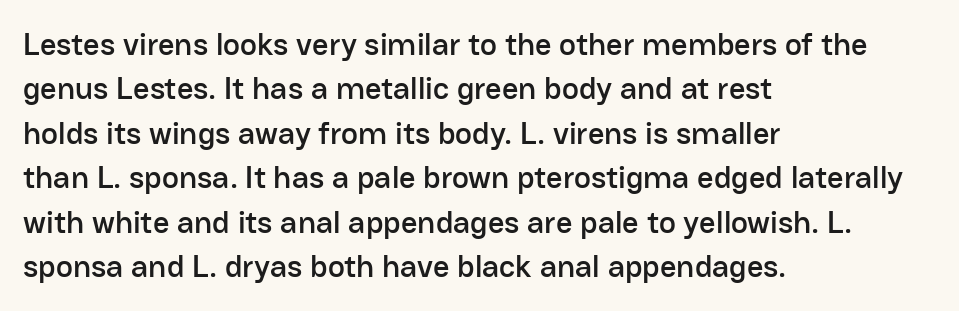
The image shows 32 px sans-serif type, upright; set left-aligned, normal line spacing (1.39x), normal letter spacing, not underlined; low stroke contrast and a medium x-height.
